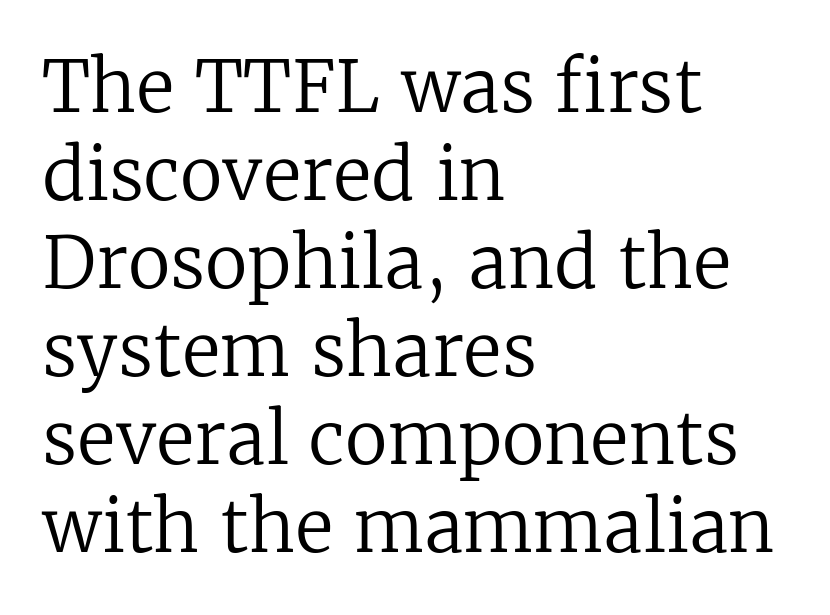
Q: Is the text bold? A: No.
Q: Is the text italic (slanted)? A: No, it is upright.
Q: Is the typeface a serif or a sans-serif typeface? A: Serif.
Q: Is the text underlined? A: No.
Q: How is the paragraph aligned? A: Left-aligned.
Q: Is the spacing between letters normal or unusually wide? A: Normal.
Q: Width (condensed, normal, or wide)? A: Normal.
Q: Stroke contrast? A: Low.
Q: x-height? A: Medium.
Q: Monospaced? A: No.
